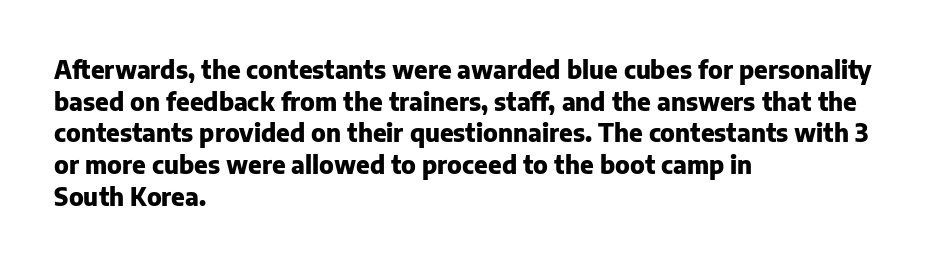
Honestly, the letter spacing is just normal — you wouldn't notice it. One glance says typical: line gaps are just what's usual. These lines stack with their left ends in a neat column. The type sits square on the baseline with zero lean. Descender tails drop into unmarked territory. How heavy is the stroke? Heavy — this is a bold.
